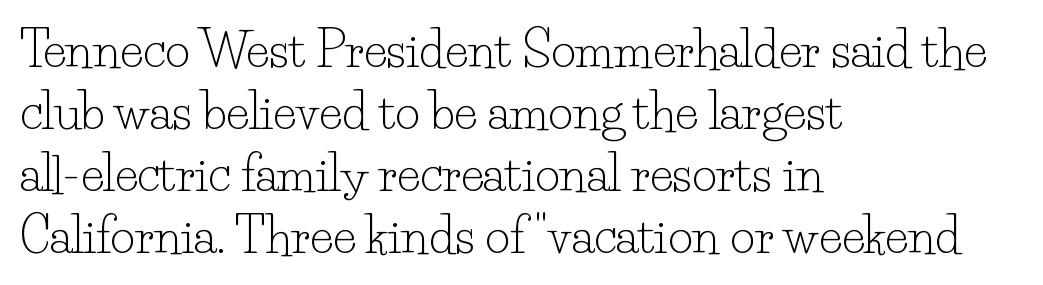
You could not count columns in this text — the font is proportionally spaced. Every row of glyphs begins at an identical x-position on the left. Look at the tracking — it's just the regular setting, nothing added. Rule under the text: the space is simply empty.
